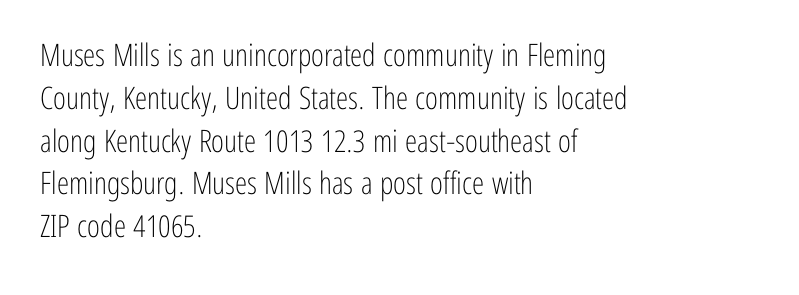
{"serif": "no", "italic": "no", "bold": "no", "weight": "light", "width": "condensed", "stroke_contrast": "low", "x_height": "medium", "monospaced": "no", "underline": "no", "align": "left", "line_spacing": "normal", "line_spacing_ratio": 1.38, "letter_spacing": "normal", "letter_spacing_em": 0.0, "glyph_px": 31}
